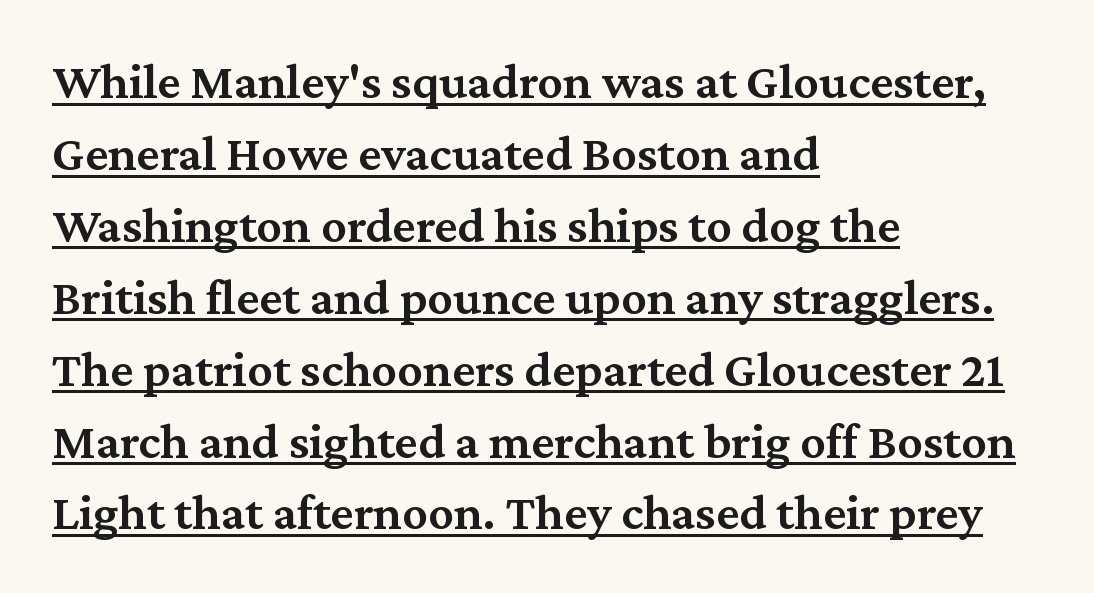
Q: Is the text bold? A: Semi-bold.
Q: Is the text italic (slanted)? A: No, it is upright.
Q: Is the typeface a serif or a sans-serif typeface? A: Serif.
Q: Is the text underlined? A: Yes.
Q: How is the paragraph aligned? A: Left-aligned.
Q: Is the spacing between letters normal or unusually wide? A: Normal.
Q: Is the spacing between lines tight, normal or loose? A: Normal.
Q: Width (condensed, normal, or wide)? A: Normal.
Q: Stroke contrast? A: Medium.
Q: x-height? A: Medium.
Q: Monospaced? A: No.
